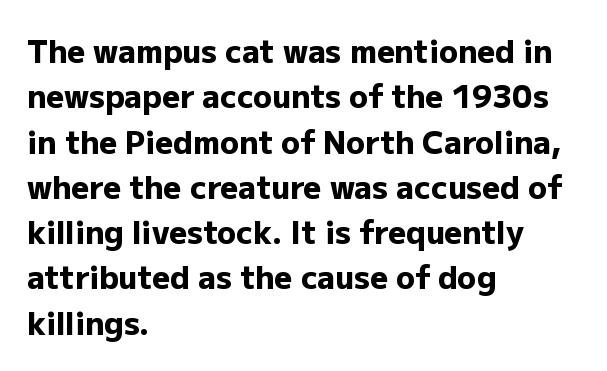
Q: Is the text bold? A: Yes.
Q: Is the text italic (slanted)? A: No, it is upright.
Q: Is the typeface a serif or a sans-serif typeface? A: Sans-serif.
Q: Is the text underlined? A: No.
Q: How is the paragraph aligned? A: Left-aligned.
Q: Is the spacing between letters normal or unusually wide? A: Normal.
Q: Is the spacing between lines tight, normal or loose? A: Normal.
Q: Width (condensed, normal, or wide)? A: Normal.
Q: Stroke contrast? A: Low.
Q: x-height? A: Medium.
Q: Monospaced? A: No.
